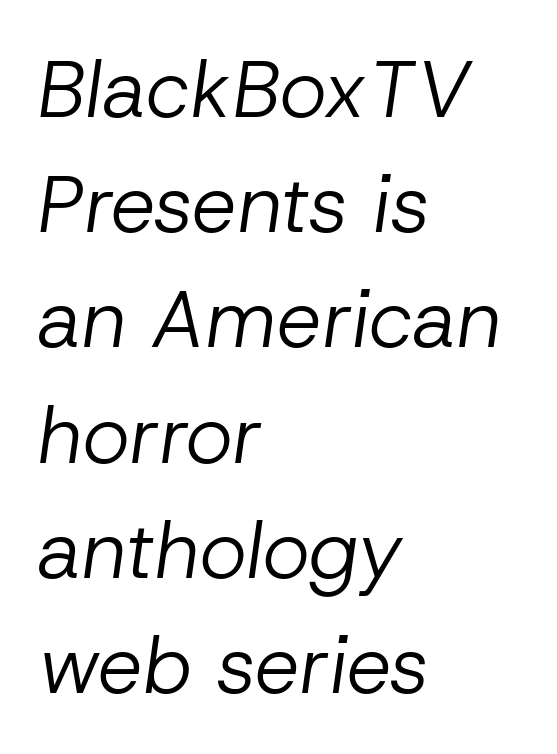
Visually the block forms a straight wall on the left and a jagged coastline on the right. Caption: standard tracking, unaltered. Honestly, the row spacing looks completely unremarkable. These lines are rendered in a variable-pitch font. Would a proofreader flag this as italicized? Yes.
